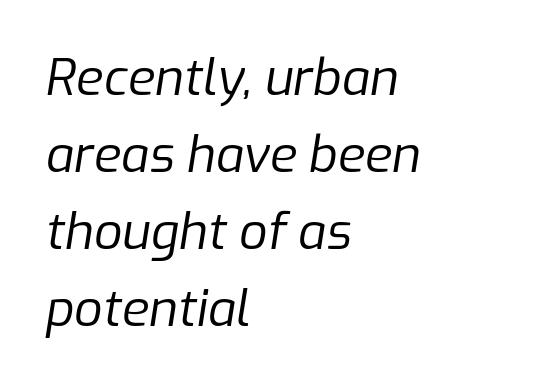
The image shows 50 px regular-weight type, italic (leaning right); set left-aligned, normal line spacing (1.54x), normal letter spacing, not underlined; low stroke contrast and a medium x-height.
